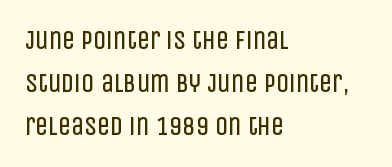
No letter is thick-stroked: the sample isn't bold. The specimen reads as upright at a glance. Compared with typical paragraphs, the rows here are spaced about the same. This rendering uses left alignment, leaving the right contour irregular. This rendering features lettering with no underline. In terms of letterspacing, this is plain default setting.
